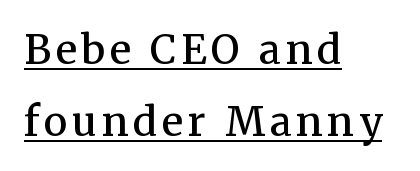
The font's upright variant was chosen for this text. You could not count columns in this text — the font is proportionally spaced. Decoration check: the copy is underlined. Line beginnings align vertically; line endings do not. Stems and bowls a touch heavier than normal — semibold.
